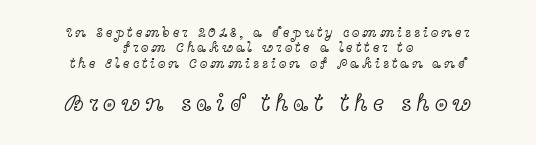
Q: Is the text bold? A: No.
Q: Is the text italic (slanted)? A: No, it is upright.
Q: Is the text underlined? A: No.
Q: How is the paragraph aligned? A: Centered.
Q: Is the spacing between letters normal or unusually wide? A: Unusually wide.
Q: Is the spacing between lines tight, normal or loose? A: Tight.
Q: Which block of text is set in a larger size, the first (top) or the second (bottom)? A: The second (bottom) one.
